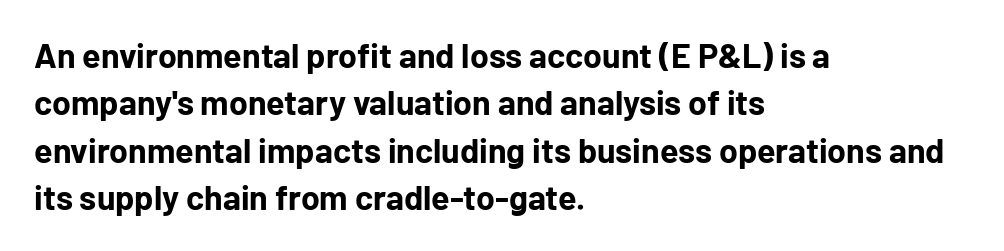
The image shows 34 px bold sans-serif type, upright; set left-aligned, normal line spacing (1.39x), normal letter spacing, not underlined; low stroke contrast and a medium x-height.
